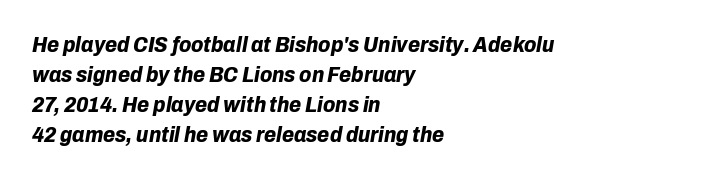
The image shows 22 px bold type, italic (leaning right); set left-aligned, normal line spacing (1.36x), normal letter spacing, not underlined.
